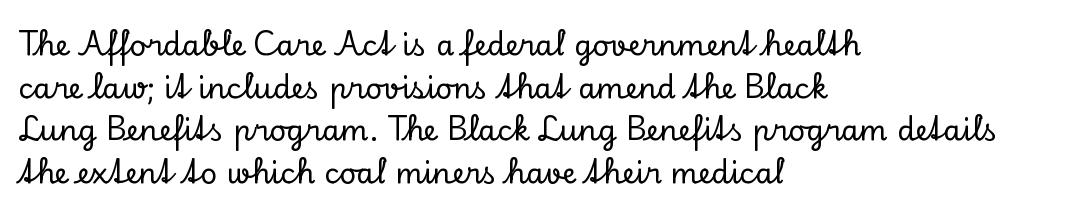
The image shows 29 px text type, upright; set left-aligned, normal line spacing (1.47x), normal letter spacing, not underlined; low stroke contrast and a small x-height.
